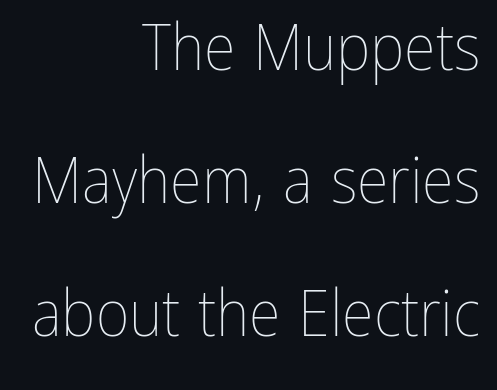
{"italic": "no", "bold": "no", "weight": "thin", "width": "condensed", "stroke_contrast": "low", "x_height": "medium", "monospaced": "no", "underline": "no", "align": "right", "line_spacing": "loose", "line_spacing_ratio": 2.05, "letter_spacing": "normal", "letter_spacing_em": 0.0, "glyph_px": 65}
